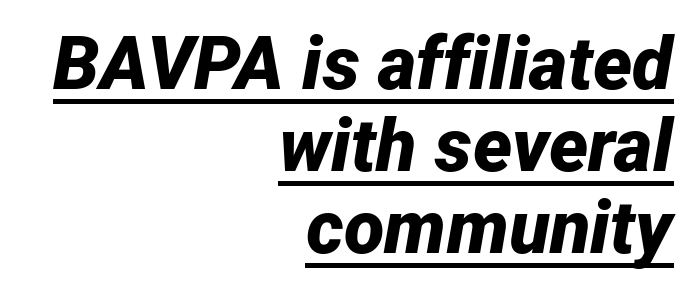
A typesetter would call this leading minimal, almost set solid. Emphasis-style slanted type is in use. In terms of weight, the rendering is a true, heavy bold. The typesetter chose a ragged-left arrangement here. The face used here is rendered with its standard letterfit.
